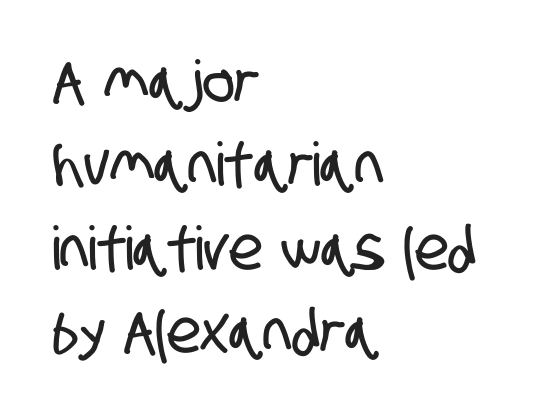
The image shows 60 px condensed sans-serif type; set left-aligned, normal line spacing (1.39x), normal letter spacing, not underlined; low stroke contrast and a large x-height.
